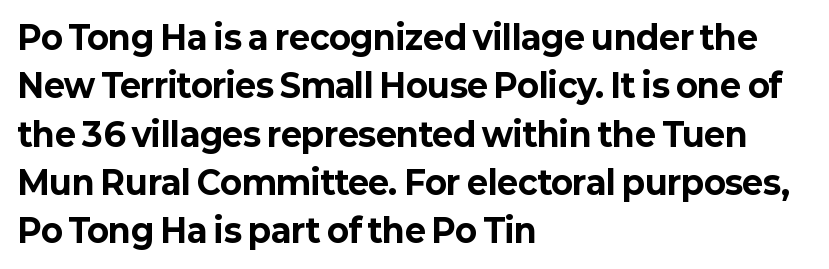
This sample keeps an unexceptional amount of space between lines. Nobody drew a line under any word here. The face used here is rendered with its standard letterfit. The font family rendered here belongs to the sans-serif group.
